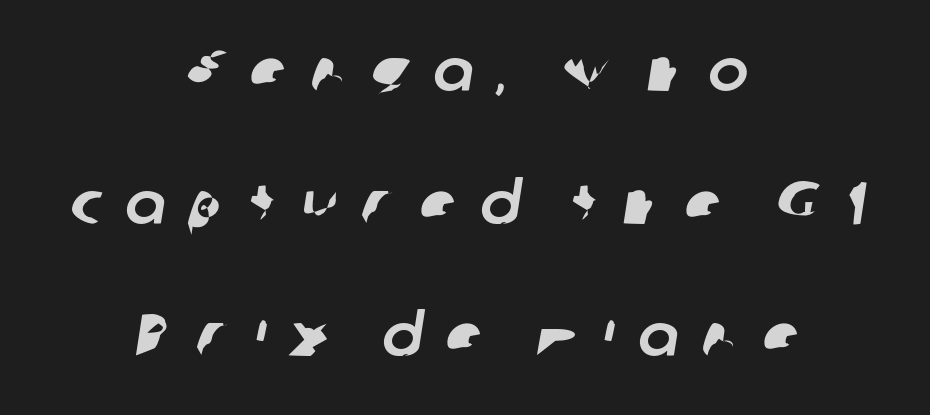
Q: Is the typeface a serif or a sans-serif typeface? A: Sans-serif.
Q: Is the text underlined? A: No.
Q: How is the paragraph aligned? A: Centered.
Q: Is the spacing between letters normal or unusually wide? A: Unusually wide.
Q: Is the spacing between lines tight, normal or loose? A: Loose.
Q: Width (condensed, normal, or wide)? A: Normal.
Q: Stroke contrast? A: Low.
Q: x-height? A: Medium.
Q: Monospaced? A: No.
